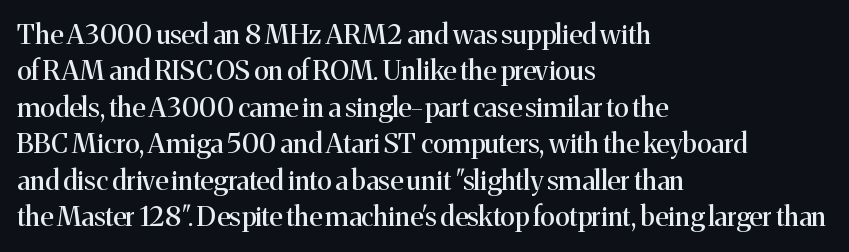
Q: Is the text italic (slanted)? A: No, it is upright.
Q: Is the text underlined? A: No.
Q: How is the paragraph aligned? A: Left-aligned.
Q: Is the spacing between letters normal or unusually wide? A: Normal.
Q: Is the spacing between lines tight, normal or loose? A: Normal.
